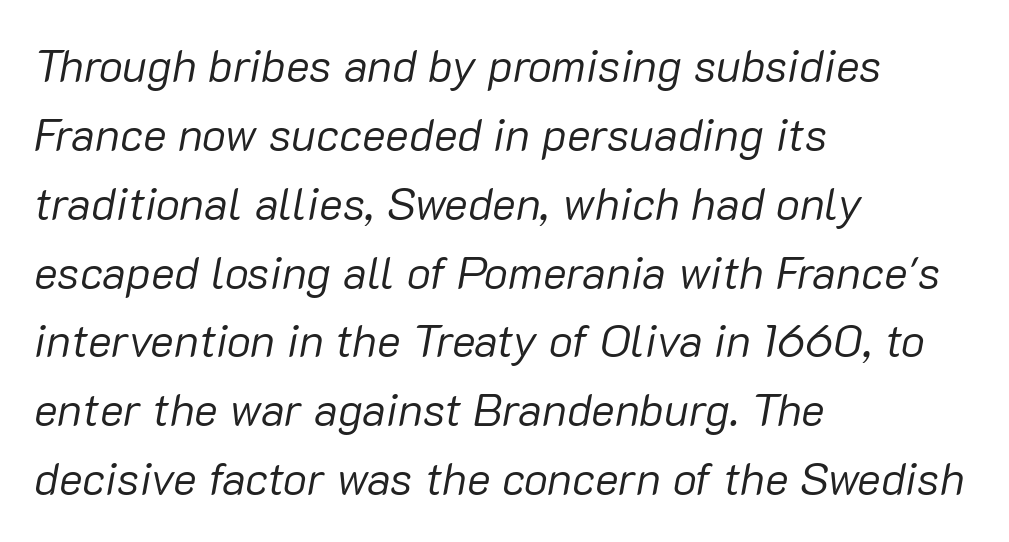
The image shows 45 px regular-weight type, italic (leaning right); set left-aligned, normal line spacing (1.53x), normal letter spacing, not underlined; low stroke contrast and a medium x-height.
